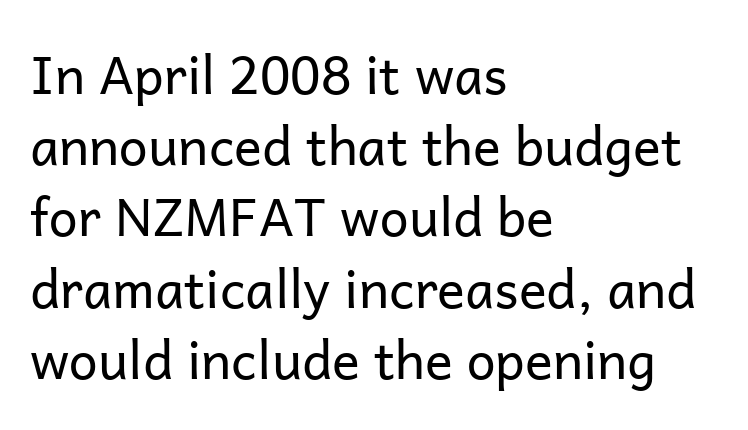
The image shows 52 px regular-weight sans-serif type, upright; set left-aligned, normal line spacing (1.37x), normal letter spacing, not underlined; low stroke contrast and a medium x-height.
